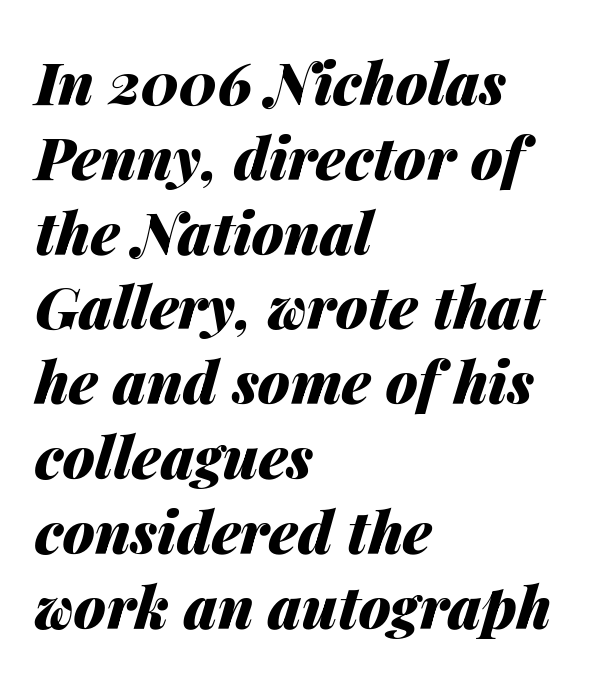
{"italic": "yes", "lean": "right", "slant_degrees": 14, "bold": "yes", "weight": "heavy", "width": "normal", "stroke_contrast": "medium", "x_height": "medium", "monospaced": "no", "underline": "no", "align": "left", "line_spacing": "normal", "line_spacing_ratio": 1.29, "letter_spacing": "normal", "letter_spacing_em": 0.0, "glyph_px": 58}
